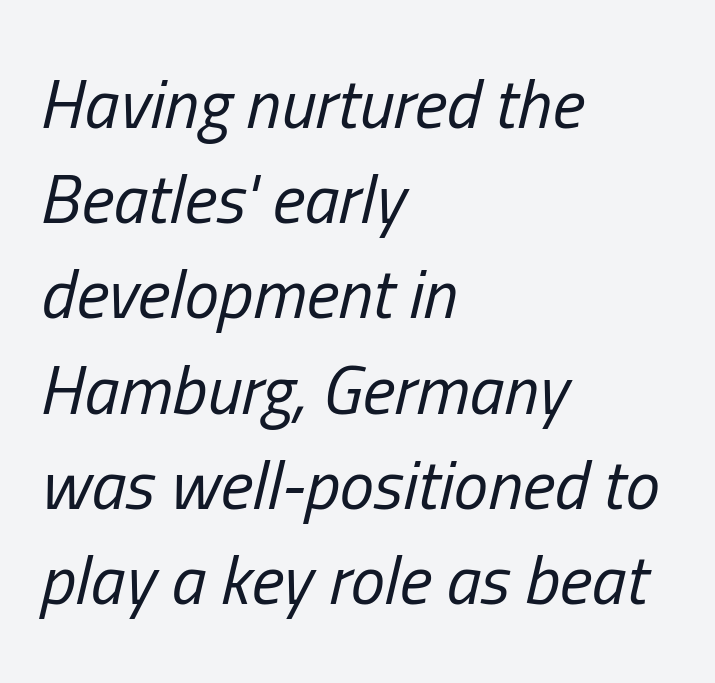
The image shows 69 px regular-weight, condensed type, italic (leaning right); set left-aligned, normal line spacing (1.38x), normal letter spacing, not underlined; low stroke contrast and a medium x-height.
